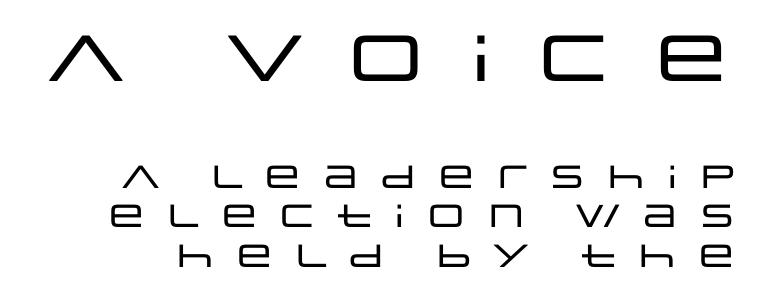
{"serif": "no", "italic": "no", "width": "wide", "stroke_contrast": "low", "x_height": "large", "monospaced": "no", "underline": "no", "line_spacing_ratio": 1.24, "letter_spacing": "wide", "letter_spacing_em": 0.33, "larger_block": "first", "size_ratio": 2.03, "glyph_px": 65}
